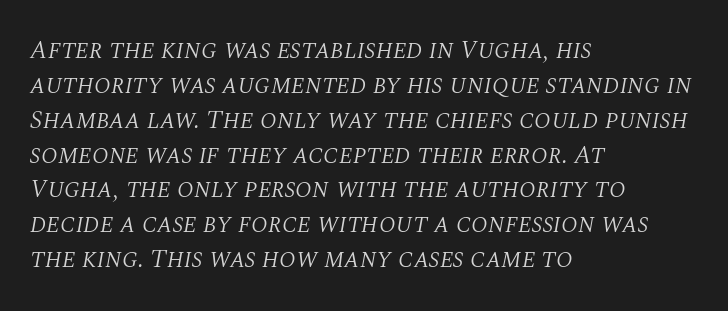
{"italic": "yes", "lean": "right", "slant_degrees": 10, "bold": "no", "underline": "no", "align": "left", "line_spacing": "normal", "line_spacing_ratio": 1.34, "letter_spacing": "normal", "letter_spacing_em": 0.0, "glyph_px": 26}
